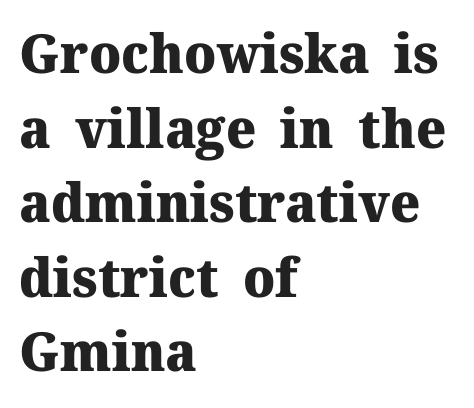
{"serif": "yes", "italic": "no", "bold": "yes", "weight": "heavy", "width": "normal", "stroke_contrast": "medium", "x_height": "medium", "monospaced": "no", "underline": "no", "align": "left", "line_spacing": "normal", "line_spacing_ratio": 1.38, "letter_spacing": "normal", "letter_spacing_em": 0.0, "glyph_px": 54}
